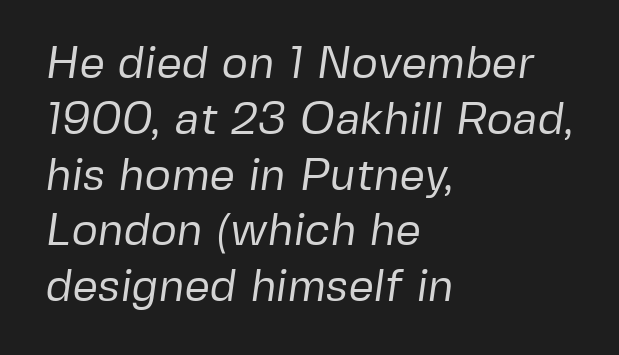
{"serif": "no", "bold": "no", "weight": "regular", "width": "normal", "stroke_contrast": "low", "x_height": "medium", "monospaced": "no", "underline": "no", "align": "left", "line_spacing_ratio": 1.24, "letter_spacing": "normal", "letter_spacing_em": 0.0, "glyph_px": 45}
